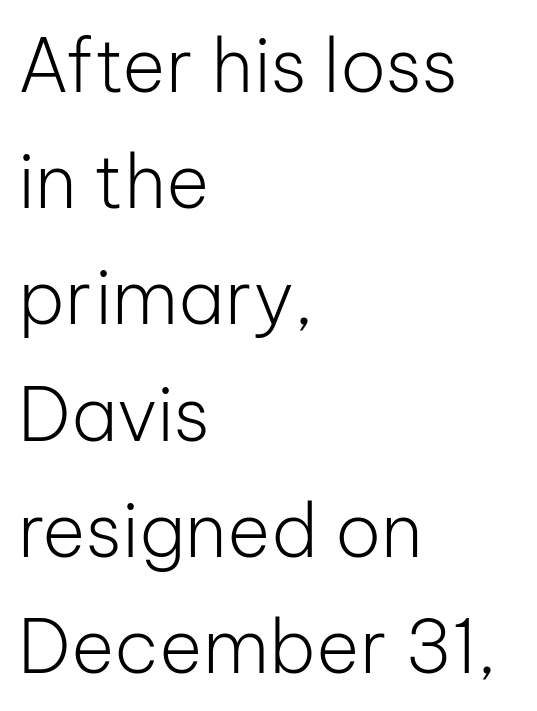
Q: Is the text bold? A: No.
Q: Is the text italic (slanted)? A: No, it is upright.
Q: Is the typeface a serif or a sans-serif typeface? A: Sans-serif.
Q: Is the text underlined? A: No.
Q: How is the paragraph aligned? A: Left-aligned.
Q: Is the spacing between letters normal or unusually wide? A: Normal.
Q: Is the spacing between lines tight, normal or loose? A: Normal.
Q: Width (condensed, normal, or wide)? A: Normal.
Q: Stroke contrast? A: Low.
Q: x-height? A: Medium.
Q: Monospaced? A: No.
